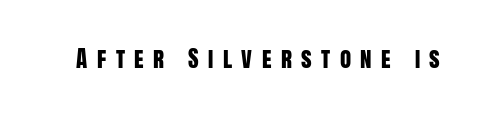
Q: Is the text italic (slanted)? A: No, it is upright.
Q: Is the text underlined? A: No.
Q: Is the spacing between letters normal or unusually wide? A: Unusually wide.
